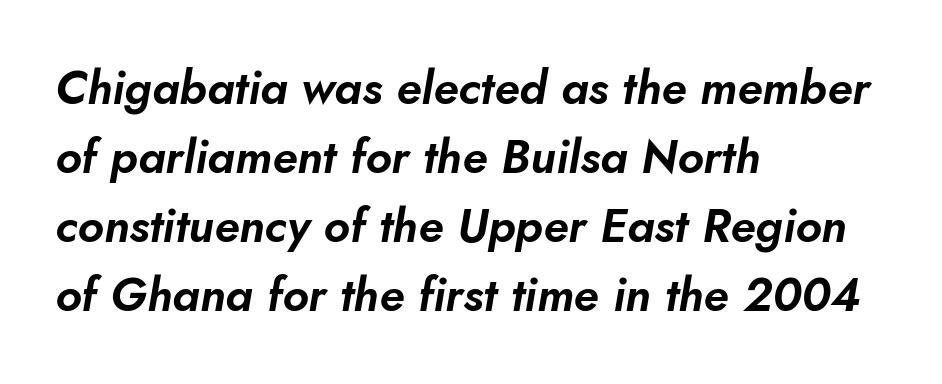
{"italic": "yes", "lean": "right", "slant_degrees": 10, "width": "normal", "stroke_contrast": "low", "x_height": "small", "monospaced": "no", "underline": "no", "align": "left", "line_spacing": "normal", "line_spacing_ratio": 1.47, "letter_spacing": "normal", "letter_spacing_em": 0.0, "glyph_px": 47}
